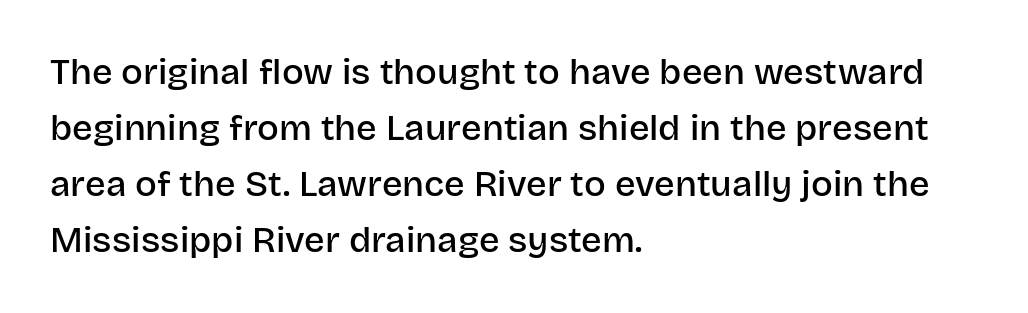
Q: Is the text bold? A: Semi-bold.
Q: Is the text italic (slanted)? A: No, it is upright.
Q: Is the typeface a serif or a sans-serif typeface? A: Sans-serif.
Q: Is the text underlined? A: No.
Q: How is the paragraph aligned? A: Left-aligned.
Q: Is the spacing between letters normal or unusually wide? A: Normal.
Q: Is the spacing between lines tight, normal or loose? A: Normal.
Q: Width (condensed, normal, or wide)? A: Normal.
Q: Stroke contrast? A: Low.
Q: x-height? A: Large.
Q: Monospaced? A: No.
